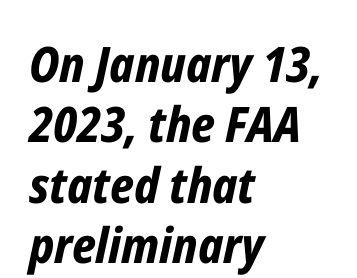
{"italic": "yes", "lean": "right", "slant_degrees": 12, "bold": "yes", "weight": "bold", "width": "condensed", "stroke_contrast": "low", "x_height": "medium", "monospaced": "no", "underline": "no", "align": "left", "line_spacing_ratio": 1.23, "letter_spacing": "normal", "letter_spacing_em": 0.0, "glyph_px": 49}
